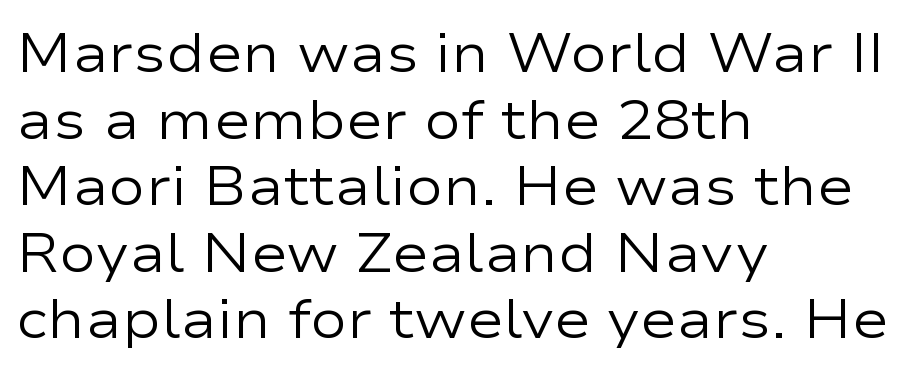
Q: Is the text bold? A: No.
Q: Is the text italic (slanted)? A: No, it is upright.
Q: Is the typeface a serif or a sans-serif typeface? A: Sans-serif.
Q: Is the text underlined? A: No.
Q: How is the paragraph aligned? A: Left-aligned.
Q: Is the spacing between letters normal or unusually wide? A: Normal.
Q: Width (condensed, normal, or wide)? A: Wide.
Q: Stroke contrast? A: Low.
Q: x-height? A: Medium.
Q: Monospaced? A: No.
